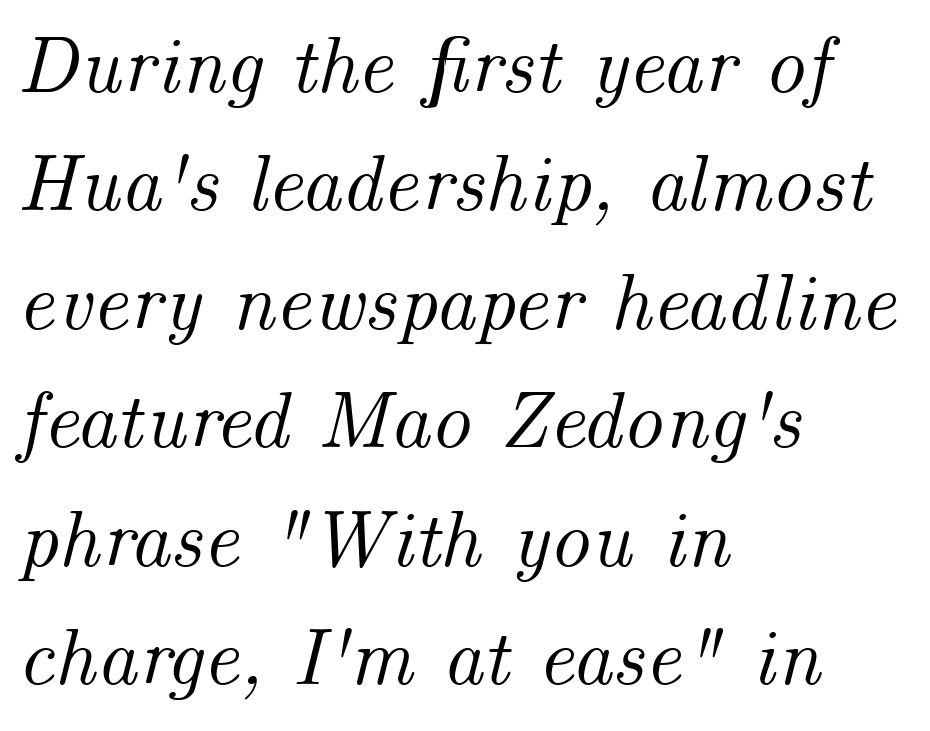
Q: Is the text italic (slanted)? A: Yes, it leans right by about 14 degrees.
Q: Is the text underlined? A: No.
Q: How is the paragraph aligned? A: Left-aligned.
Q: Is the spacing between letters normal or unusually wide? A: Normal.
Q: Is the spacing between lines tight, normal or loose? A: Normal.
Q: Width (condensed, normal, or wide)? A: Normal.
Q: Stroke contrast? A: Medium.
Q: x-height? A: Small.
Q: Monospaced? A: No.
